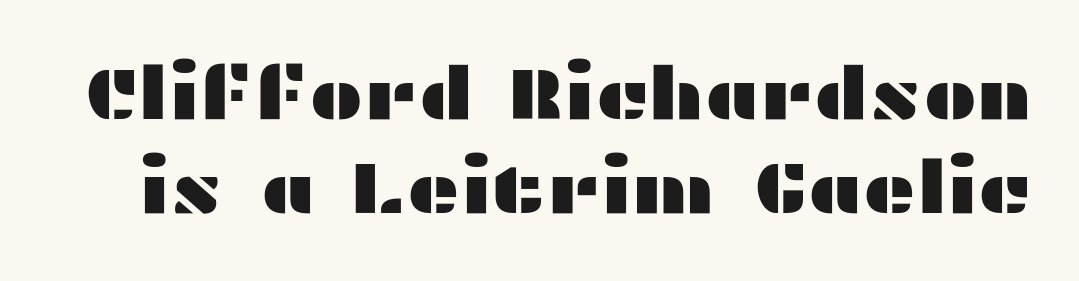
Q: Is the text italic (slanted)? A: No, it is upright.
Q: Is the typeface a serif or a sans-serif typeface? A: Sans-serif.
Q: Is the text underlined? A: No.
Q: Is the spacing between letters normal or unusually wide? A: Normal.
Q: Is the spacing between lines tight, normal or loose? A: Normal.
Q: Width (condensed, normal, or wide)? A: Wide.
Q: Stroke contrast? A: Medium.
Q: x-height? A: Medium.
Q: Monospaced? A: No.
